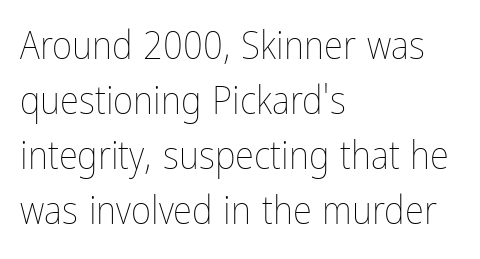
The rendering keeps characters at their native spacing. Notice how descenders clear the ascenders below comfortably — that's standard leading. Do the letters lean? They stand straight. Heft: none added — not bold. Caption: multi-line text, flush left, ragged right.
